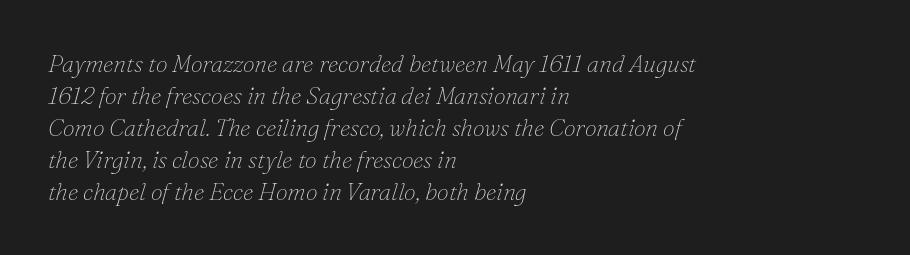
{"italic": "yes", "lean": "right", "slant_degrees": 16, "bold": "no", "underline": "no", "align": "left", "line_spacing": "normal", "line_spacing_ratio": 1.33, "letter_spacing": "normal", "letter_spacing_em": 0.0, "glyph_px": 24}
